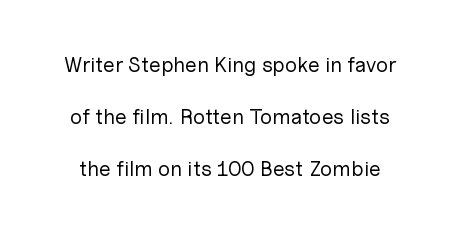
Q: Is the text bold? A: No.
Q: Is the text italic (slanted)? A: No, it is upright.
Q: Is the text underlined? A: No.
Q: Is the spacing between letters normal or unusually wide? A: Normal.
Q: Is the spacing between lines tight, normal or loose? A: Loose.
